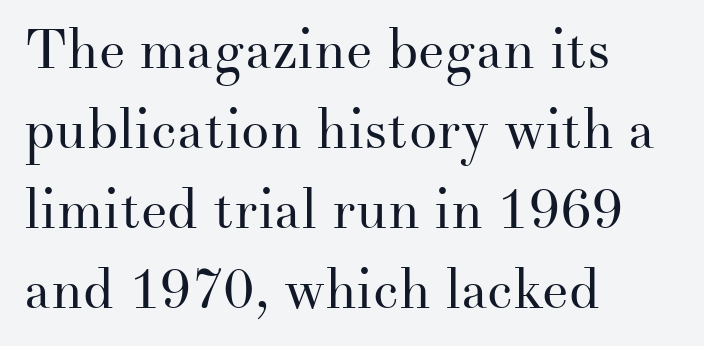
{"serif": "yes", "italic": "no", "bold": "no", "weight": "regular", "width": "normal", "stroke_contrast": "medium", "x_height": "small", "monospaced": "no", "underline": "no", "align": "left", "line_spacing": "normal", "line_spacing_ratio": 1.43, "letter_spacing": "normal", "letter_spacing_em": 0.0, "glyph_px": 56}
